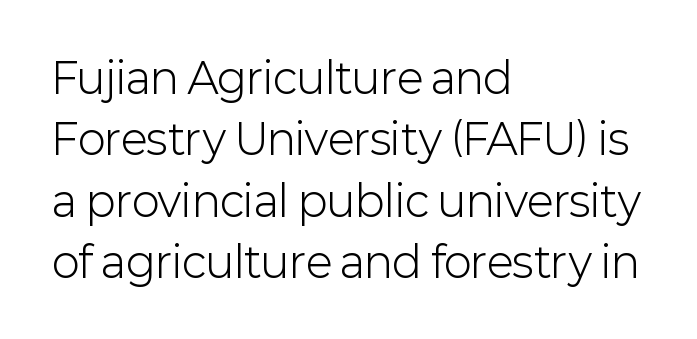
Q: Is the text bold? A: No.
Q: Is the text italic (slanted)? A: No, it is upright.
Q: Is the typeface a serif or a sans-serif typeface? A: Sans-serif.
Q: Is the text underlined? A: No.
Q: How is the paragraph aligned? A: Left-aligned.
Q: Is the spacing between letters normal or unusually wide? A: Normal.
Q: Is the spacing between lines tight, normal or loose? A: Normal.
Q: Width (condensed, normal, or wide)? A: Normal.
Q: Stroke contrast? A: Low.
Q: x-height? A: Medium.
Q: Monospaced? A: No.
